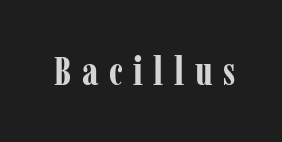
The image shows 39 px bold, condensed serif type, upright; set unusually wide letter spacing (+0.27 em), not underlined; low stroke contrast and a medium x-height.
